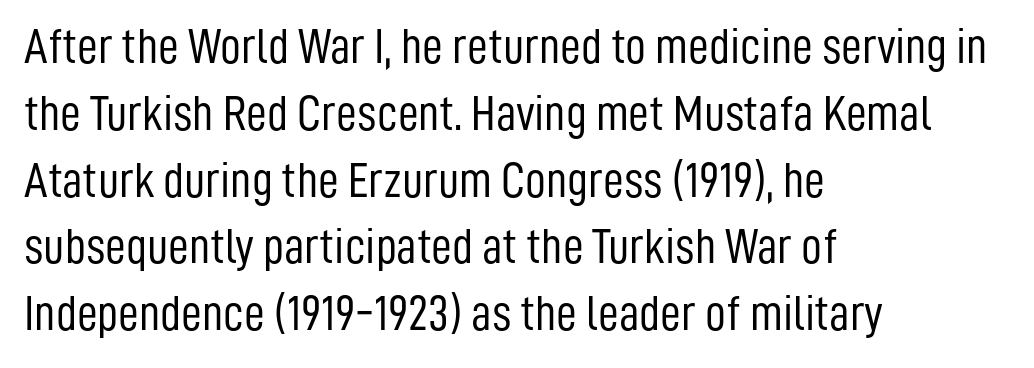
Q: Is the text bold? A: No.
Q: Is the text italic (slanted)? A: No, it is upright.
Q: Is the typeface a serif or a sans-serif typeface? A: Sans-serif.
Q: Is the text underlined? A: No.
Q: How is the paragraph aligned? A: Left-aligned.
Q: Is the spacing between letters normal or unusually wide? A: Normal.
Q: Is the spacing between lines tight, normal or loose? A: Normal.
Q: Width (condensed, normal, or wide)? A: Condensed.
Q: Stroke contrast? A: Low.
Q: x-height? A: Medium.
Q: Monospaced? A: No.
